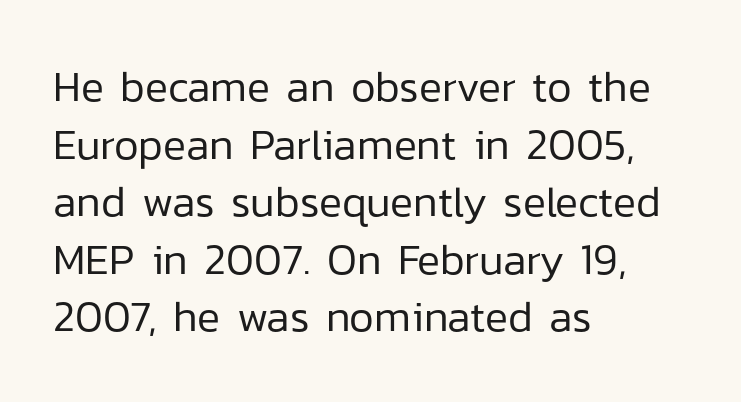
The image shows 43 px regular-weight sans-serif type, upright; set left-aligned, normal line spacing (1.34x), normal letter spacing, not underlined; low stroke contrast and a medium x-height.
